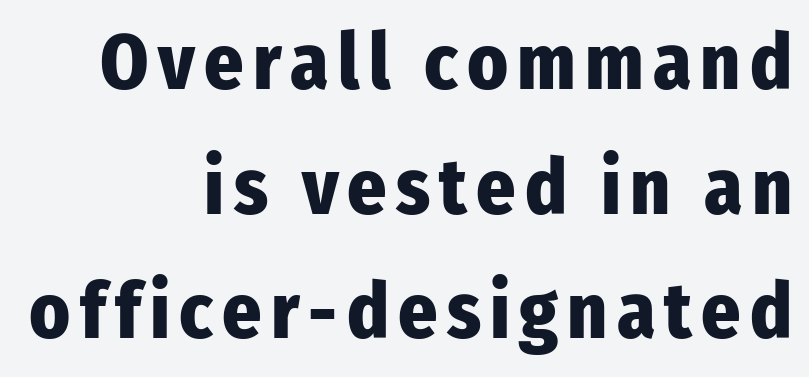
The image shows 77 px heavy, condensed sans-serif type, upright; set right-aligned, normal line spacing (1.62x), not underlined; low stroke contrast and a medium x-height.
